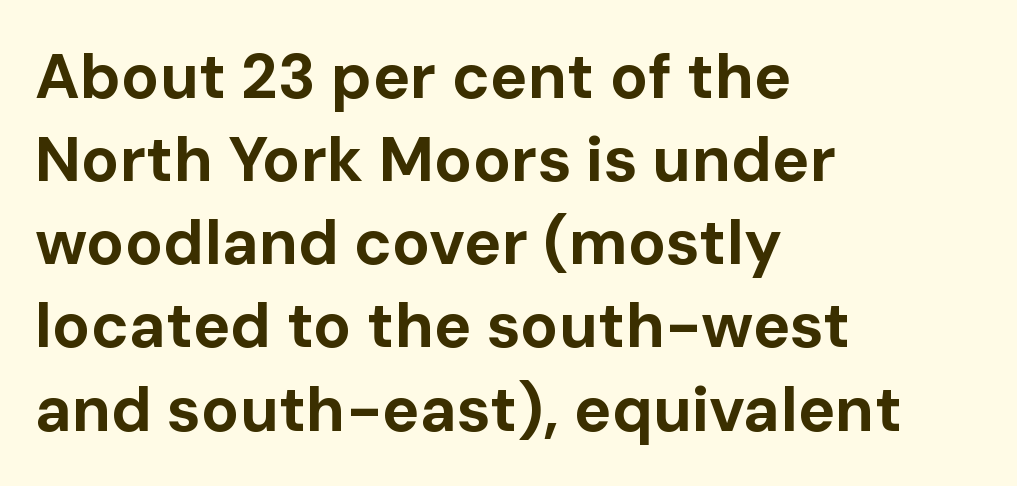
Honestly, the row spacing looks completely unremarkable. Alignment: flush left. Italic? Not at all — the glyphs are vertical. Serif or sans? Sans — the stroke terminals are bare. Decoration check: the copy has no underline.
